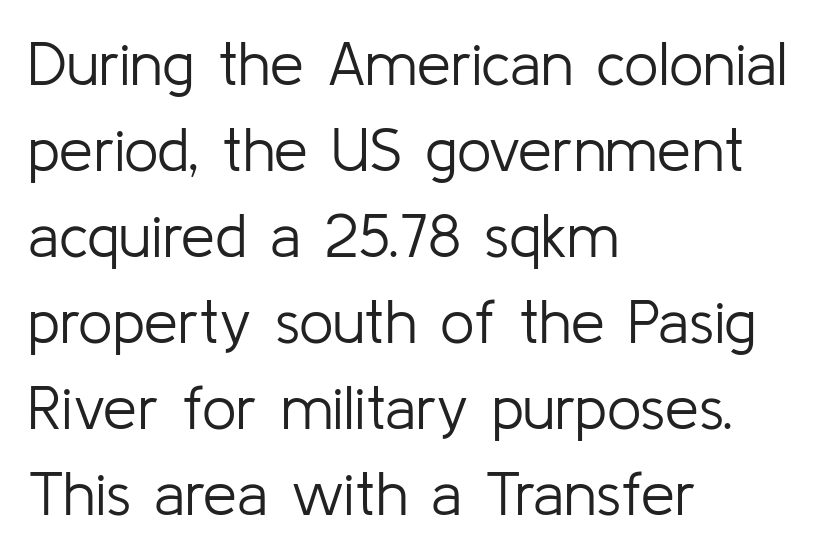
The image shows 61 px light sans-serif type, upright; set left-aligned, normal line spacing (1.41x), normal letter spacing, not underlined; low stroke contrast and a medium x-height.
